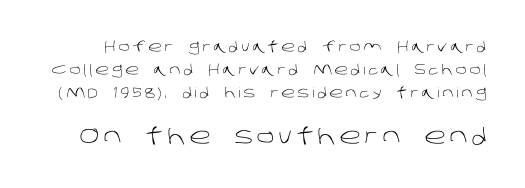
{"bold": "no", "underline": "no", "line_spacing": "normal", "line_spacing_ratio": 1.64, "letter_spacing": "wide", "letter_spacing_em": 0.2, "larger_block": "second", "size_ratio": 1.57, "glyph_px": 22}
